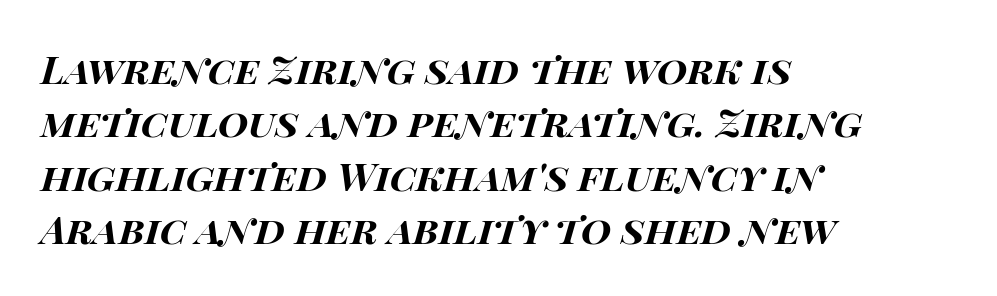
The image shows 39 px bold, wide type, italic (leaning right); set left-aligned, normal line spacing (1.37x), normal letter spacing, not underlined; high stroke contrast and a large x-height.
